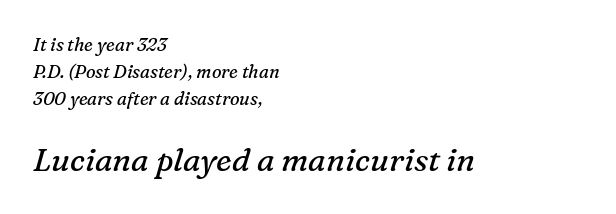
Q: Is the text bold? A: No.
Q: Is the text italic (slanted)? A: Yes, it leans right by about 16 degrees.
Q: Is the typeface a serif or a sans-serif typeface? A: Serif.
Q: Is the text underlined? A: No.
Q: How is the paragraph aligned? A: Left-aligned.
Q: Is the spacing between letters normal or unusually wide? A: Normal.
Q: Is the spacing between lines tight, normal or loose? A: Normal.
Q: Which block of text is set in a larger size, the first (top) or the second (bottom)? A: The second (bottom) one.
Q: Width (condensed, normal, or wide)? A: Normal.
Q: Stroke contrast? A: Medium.
Q: x-height? A: Medium.
Q: Monospaced? A: No.
